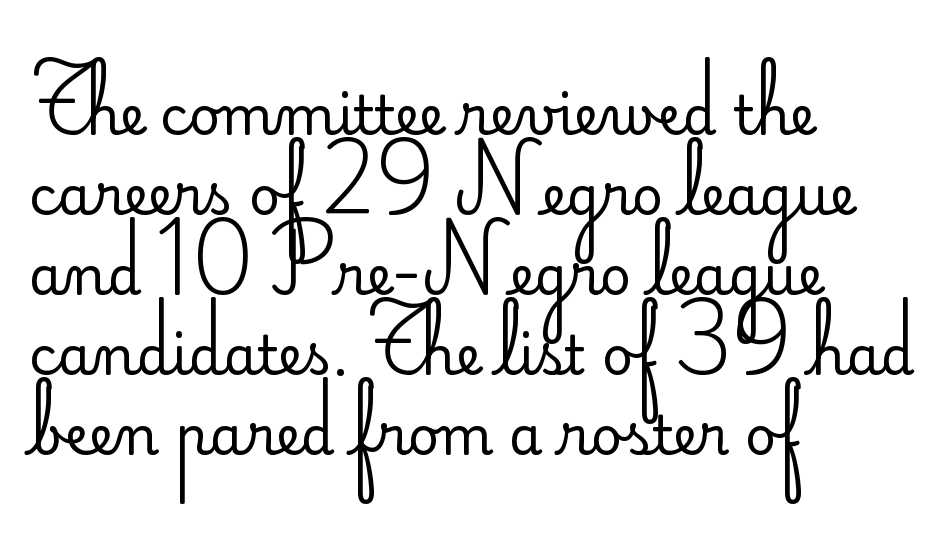
{"serif": "no", "italic": "no", "bold": "no", "weight": "regular", "width": "normal", "stroke_contrast": "low", "x_height": "small", "monospaced": "no", "underline": "no", "align": "left", "line_spacing": "normal", "line_spacing_ratio": 1.48, "letter_spacing": "normal", "letter_spacing_em": 0.0, "glyph_px": 54}
